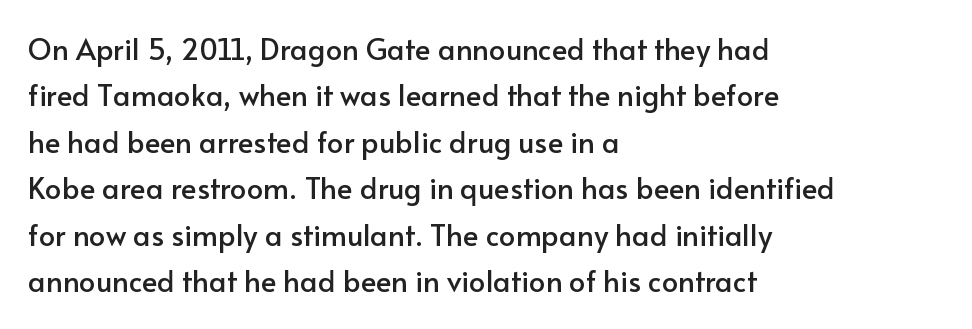
Spacing verdict: proportional, widths tailored to each character. Leading matches the norm, producing a regular column. Leftover space on each line is placed entirely after the last word. The rendering shows plain stroke endings on the letterforms — a sans-serif design.
